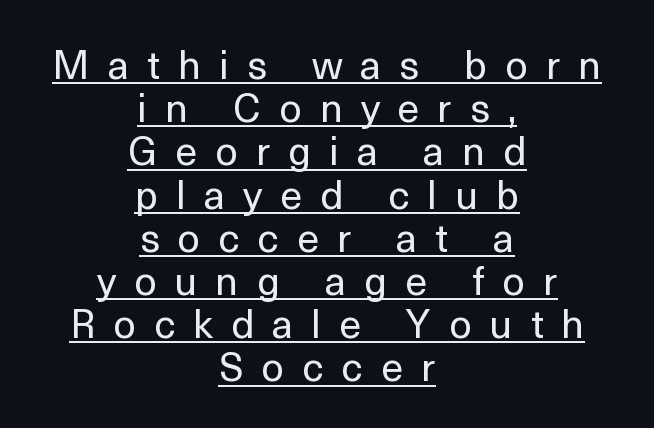
The image shows 40 px regular-weight sans-serif type, upright; set centered, tight line spacing (1.08x), unusually wide letter spacing (+0.45 em), underlined; a medium x-height.
